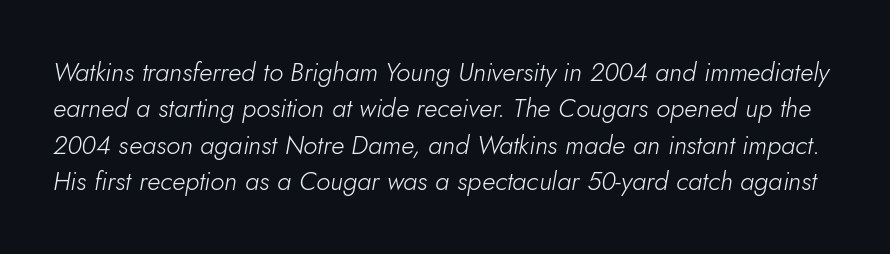
Q: Is the text bold? A: No.
Q: Is the text italic (slanted)? A: Yes, it leans right by about 10 degrees.
Q: Is the text underlined? A: No.
Q: Is the spacing between letters normal or unusually wide? A: Normal.
Q: Is the spacing between lines tight, normal or loose? A: Normal.
